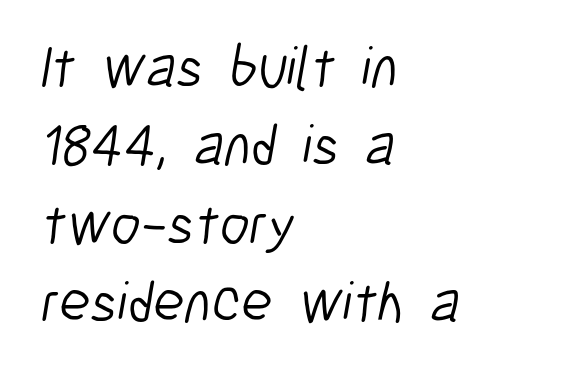
The image shows 58 px light, condensed sans-serif type; set left-aligned, normal line spacing (1.35x), normal letter spacing, not underlined; low stroke contrast and a medium x-height.
